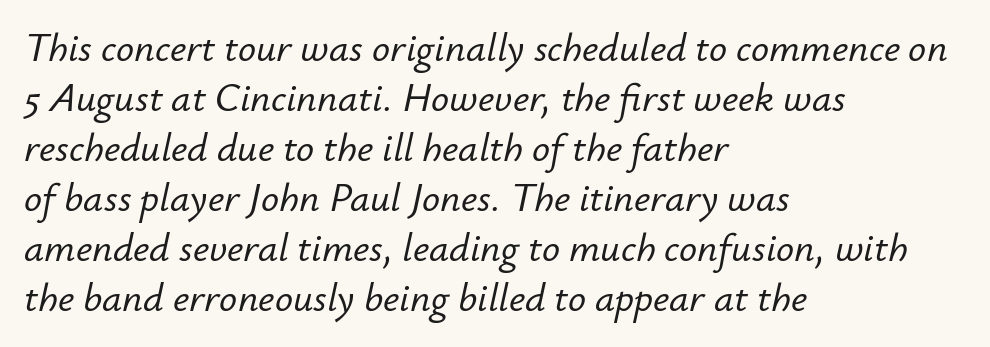
There is no visible air inserted between adjacent glyphs. Evenly set lines give the paragraph a standard silhouette. Italic? Definitely — the glyphs are oblique. Line beginnings align vertically; line endings do not. A typesetter would call this proportional, since set widths differ per character. Anything drawn beneath the words? Only blank space.
